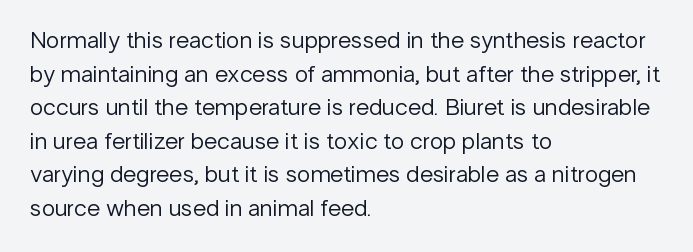
The image shows 24 px text type, upright; set left-aligned, normal line spacing (1.4x), normal letter spacing, not underlined.
